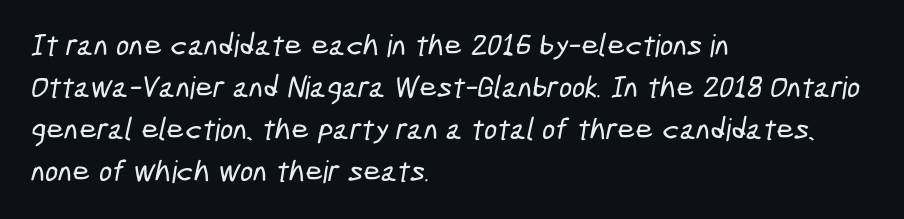
Q: Is the typeface a serif or a sans-serif typeface? A: Sans-serif.
Q: Is the text underlined? A: No.
Q: How is the paragraph aligned? A: Left-aligned.
Q: Is the spacing between letters normal or unusually wide? A: Normal.
Q: Is the spacing between lines tight, normal or loose? A: Normal.
Q: Width (condensed, normal, or wide)? A: Condensed.
Q: Stroke contrast? A: Low.
Q: x-height? A: Medium.
Q: Monospaced? A: No.
